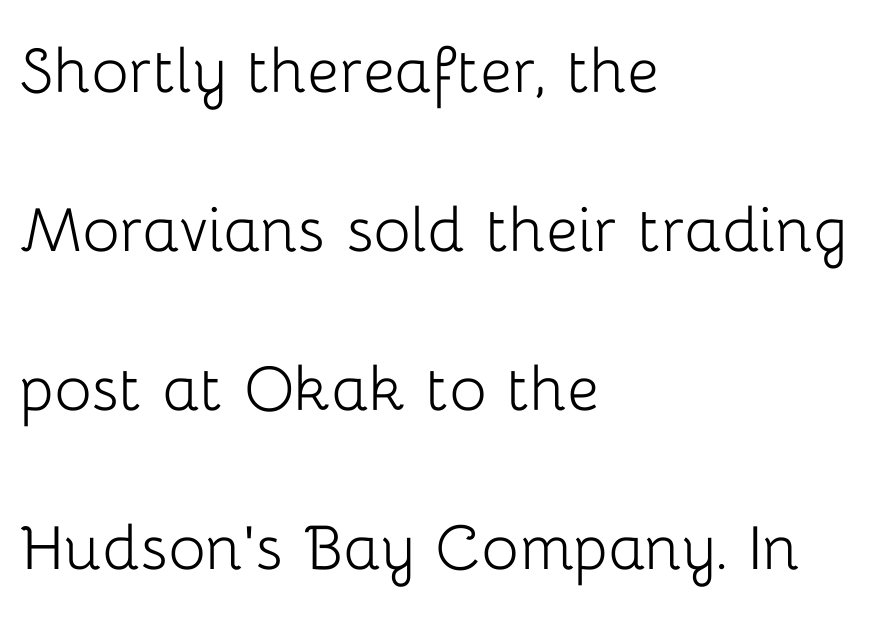
The letters stand upright; this is a roman face. To sum up the face: it is a sans, with no serifs. The strokes are not fattened; the text isn't bold. This sample has the flowing, uneven cadence of proportional lettering.
